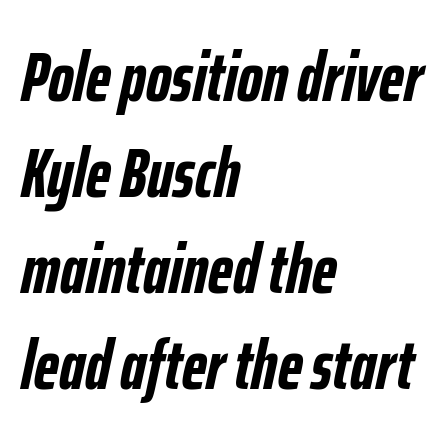
A classic flush-left, rag-right setting is used for this passage. Nobody drew a line under any word here. The rendering uses natural spacing where letterforms have individual widths. There's an unmistakable incline to the writing here.
